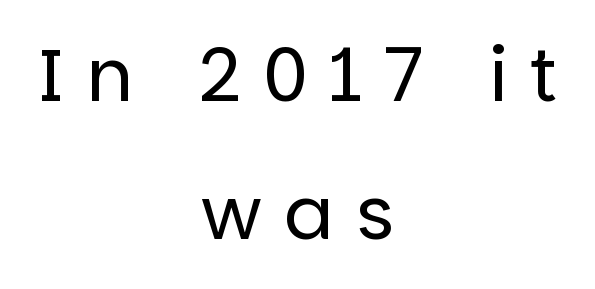
Q: Is the text bold? A: No.
Q: Is the text italic (slanted)? A: No, it is upright.
Q: Is the typeface a serif or a sans-serif typeface? A: Sans-serif.
Q: Is the text underlined? A: No.
Q: How is the paragraph aligned? A: Centered.
Q: Is the spacing between letters normal or unusually wide? A: Unusually wide.
Q: Width (condensed, normal, or wide)? A: Normal.
Q: Stroke contrast? A: Low.
Q: x-height? A: Large.
Q: Monospaced? A: No.
